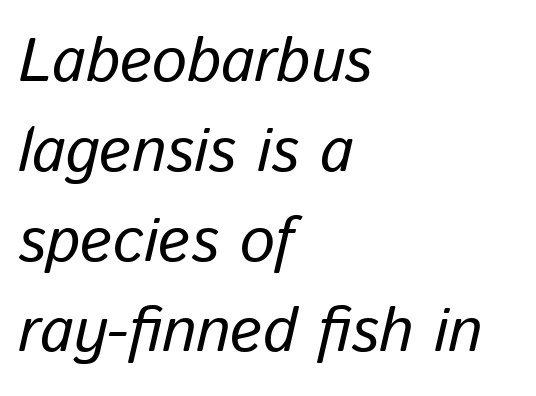
{"italic": "yes", "lean": "right", "slant_degrees": 13, "bold": "no", "weight": "regular", "width": "normal", "stroke_contrast": "low", "x_height": "medium", "monospaced": "no", "underline": "no", "align": "left", "line_spacing": "normal", "line_spacing_ratio": 1.45, "letter_spacing": "normal", "letter_spacing_em": 0.0, "glyph_px": 62}
